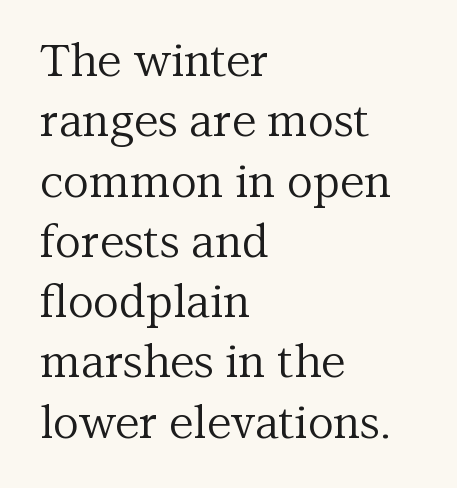
The image shows 45 px regular-weight serif type, upright; set left-aligned, normal line spacing (1.34x), normal letter spacing, not underlined; medium stroke contrast and a medium x-height.
